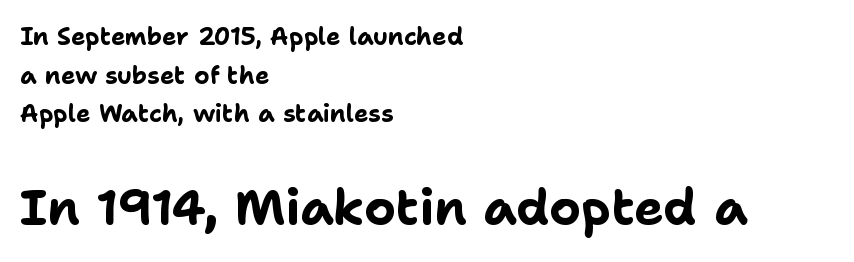
{"serif": "no", "italic": "no", "bold": "yes", "weight": "bold", "width": "normal", "stroke_contrast": "low", "x_height": "medium", "monospaced": "no", "underline": "no", "align": "left", "line_spacing": "normal", "line_spacing_ratio": 1.61, "letter_spacing": "normal", "letter_spacing_em": 0.0, "larger_block": "second", "size_ratio": 2.04, "glyph_px": 49}
